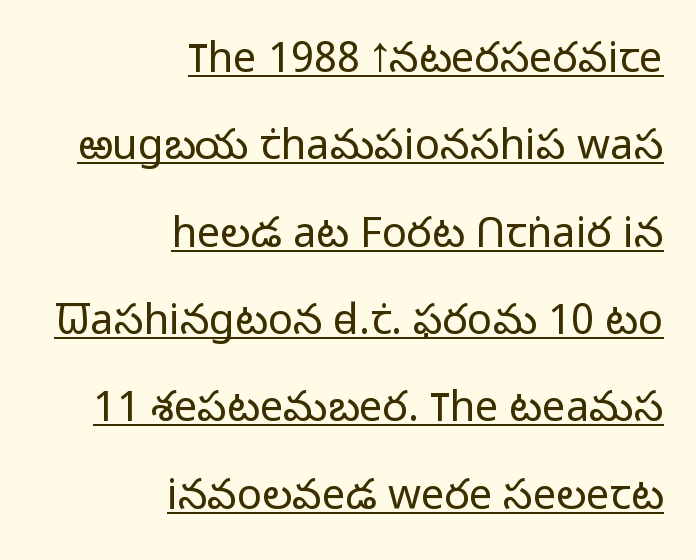
Q: Is the text bold? A: No.
Q: Is the text italic (slanted)? A: No, it is upright.
Q: Is the typeface a serif or a sans-serif typeface? A: Sans-serif.
Q: Is the text underlined? A: Yes.
Q: How is the paragraph aligned? A: Right-aligned.
Q: Is the spacing between letters normal or unusually wide? A: Normal.
Q: Is the spacing between lines tight, normal or loose? A: Loose.
Q: Width (condensed, normal, or wide)? A: Normal.
Q: Stroke contrast? A: Low.
Q: x-height? A: Medium.
Q: Monospaced? A: No.
